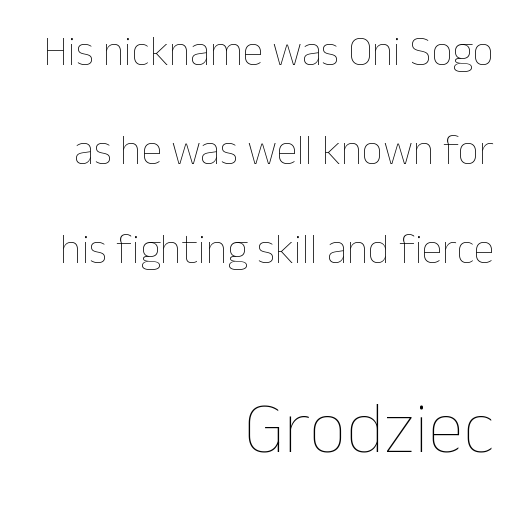
The cut favours lightness, reaching ordinary text weight at its darkest. Alignment: flush right. Bigger letters appear in the bottom chunk; the top chunk is reduced. Unlike italic type, these characters show no tilt at all. Words float on clear page, feet unadorned. Characters follow at the spacing the type designer built in.
